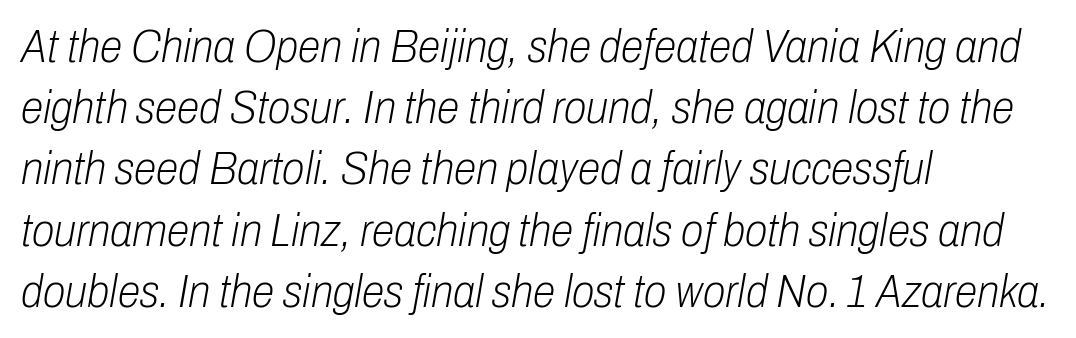
Q: Is the text bold? A: No.
Q: Is the text italic (slanted)? A: Yes, it leans right by about 10 degrees.
Q: Is the text underlined? A: No.
Q: How is the paragraph aligned? A: Left-aligned.
Q: Is the spacing between letters normal or unusually wide? A: Normal.
Q: Is the spacing between lines tight, normal or loose? A: Normal.
Q: Width (condensed, normal, or wide)? A: Condensed.
Q: Stroke contrast? A: Low.
Q: x-height? A: Medium.
Q: Monospaced? A: No.
